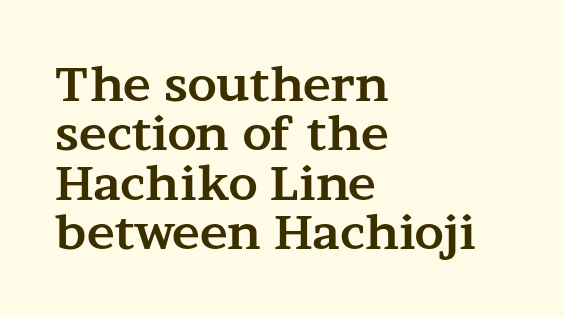
The image shows 47 px bold, wide serif type, upright; set left-aligned, tight line spacing (1.05x), normal letter spacing, not underlined; medium stroke contrast and a medium x-height.
